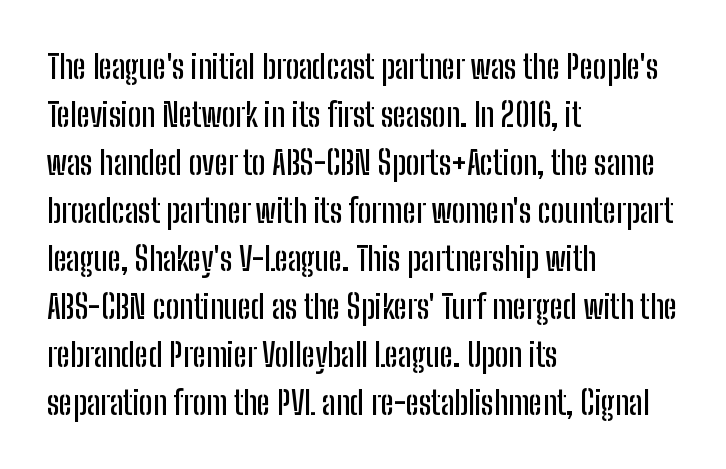
Q: Is the text italic (slanted)? A: No, it is upright.
Q: Is the typeface a serif or a sans-serif typeface? A: Sans-serif.
Q: Is the text underlined? A: No.
Q: How is the paragraph aligned? A: Left-aligned.
Q: Is the spacing between letters normal or unusually wide? A: Normal.
Q: Is the spacing between lines tight, normal or loose? A: Normal.
Q: Width (condensed, normal, or wide)? A: Condensed.
Q: Stroke contrast? A: Low.
Q: x-height? A: Medium.
Q: Monospaced? A: No.
